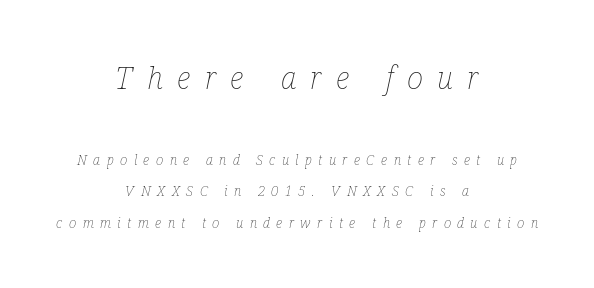
The letters are spread apart with noticeably loose tracking. Is the lower block the larger one? No — the upper block carries the bigger type. The space beneath each line is pristine and unruled. Compared with a flush-left layout, this one balances lines on the center instead. Leading: increased.
